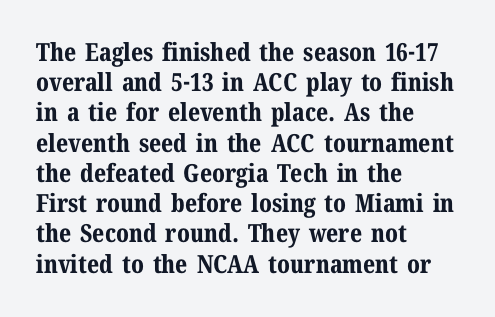
{"italic": "no", "bold": "yes", "underline": "no", "align": "left", "line_spacing_ratio": 1.21, "letter_spacing": "normal", "letter_spacing_em": 0.0, "glyph_px": 25}
